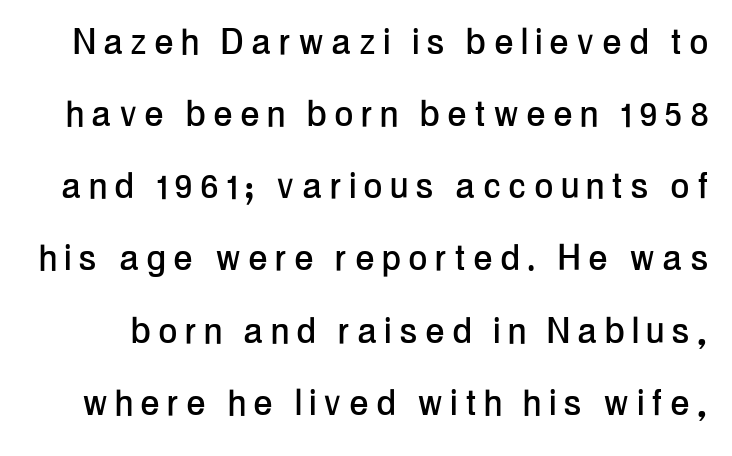
This is roman type, the default non-slanted kind. You can tell from the bare stems that sans-serif type was used. Underline: absent. The rows are spaced the way most documents space them. The rendering inserts visible extra space after every character. A typesetter would call this proportional, since set widths differ per character.
